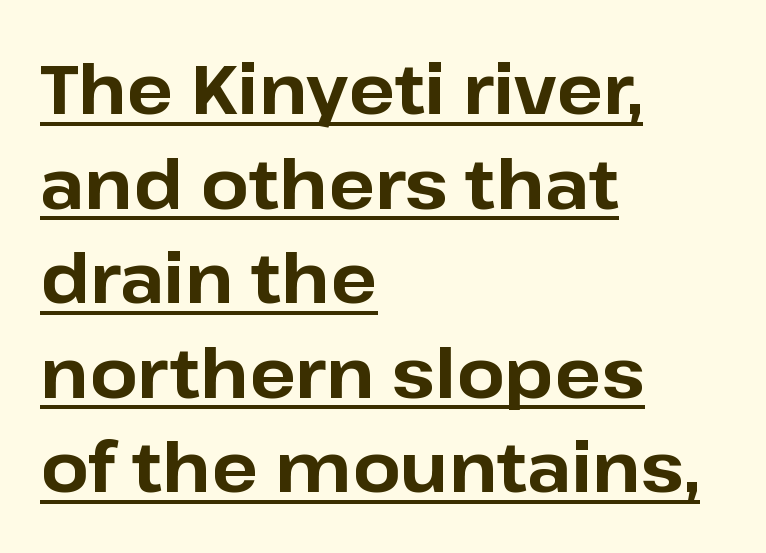
The image shows 69 px bold sans-serif type, upright; set left-aligned, normal line spacing (1.37x), normal letter spacing, underlined; low stroke contrast and a medium x-height.
